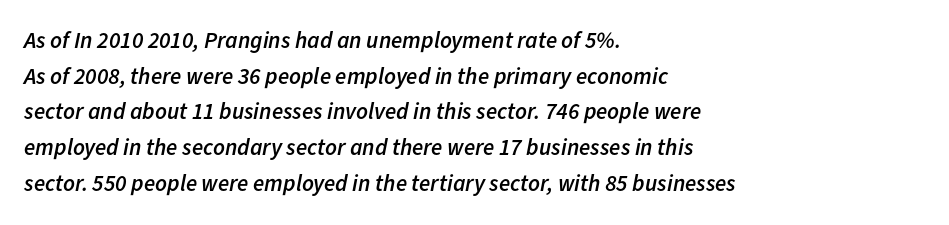
Posture: slanted. Left-aligned paragraph, ragged on the right. Horizontal bands of white between lines are of average thickness. Notice the strokes are somewhat thickened but not fully heavy: this is a semibold. Caption: standard tracking, unaltered. The space beneath each line is pristine and unruled.
